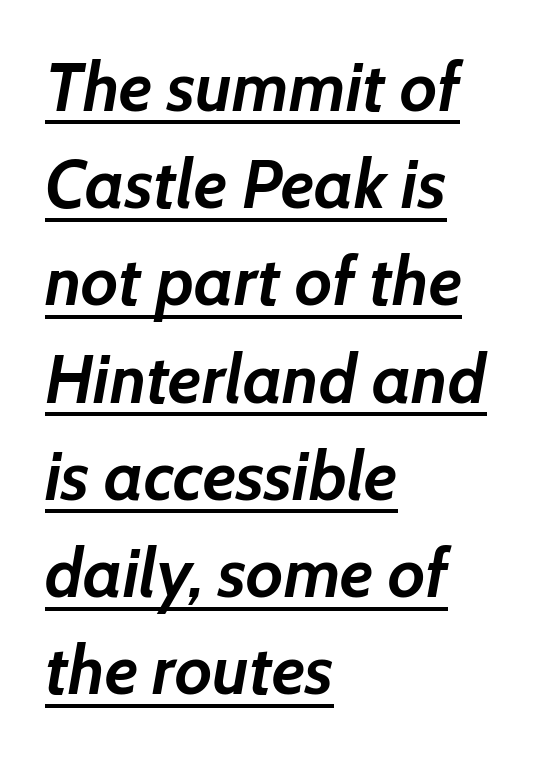
The rows are spaced the way most documents space them. Note the varied advance widths — an 'i' is clearly narrower than an 'm'. Stroke thickness is high; the sample reads as a true bold. Each word holds together tightly as a unit, with standard inter-letter gaps. In designer terms, the underline attribute is active on this setting. Layout note: lines flush left.
